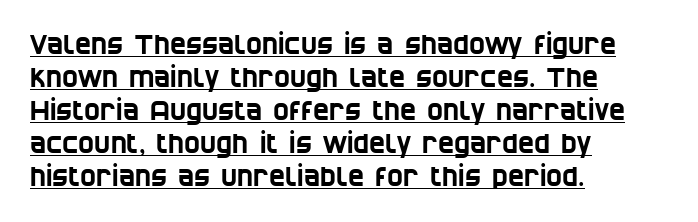
Q: Is the text underlined? A: Yes.
Q: How is the paragraph aligned? A: Left-aligned.
Q: Is the spacing between letters normal or unusually wide? A: Normal.
